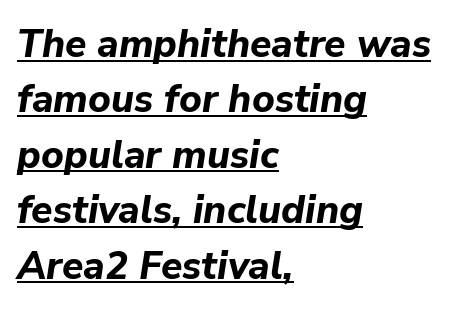
Beneath each row of characters lies a ruled line. Leftover space on each line is placed entirely after the last word. Each new line begins a customary step beneath the previous one. These lines were composed using italics. These lines carry a lot of weight — the face is fully bold.
